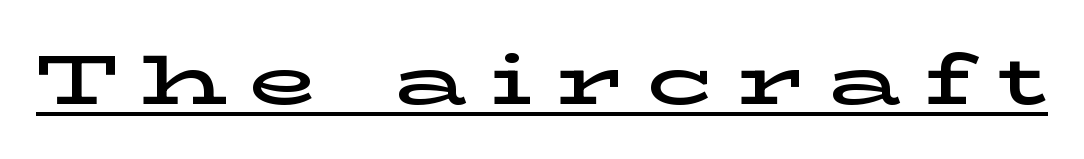
The image shows 70 px wide serif type, upright; set unusually wide letter spacing (+0.32 em), underlined; low stroke contrast and a medium x-height.
